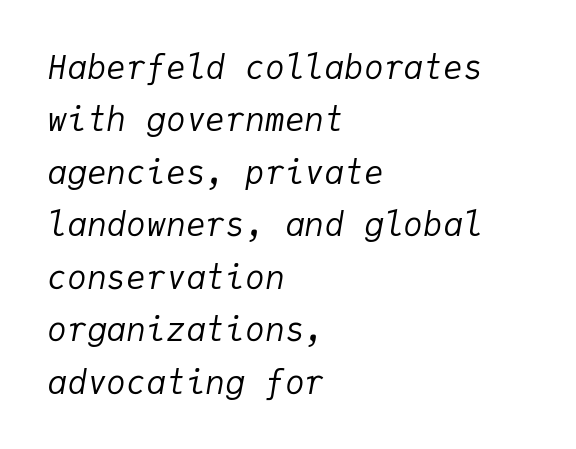
The letters are slanted; this is an italic face. Caption: standard tracking, unaltered. Notice how the passage keeps a crisp vertical edge on the left only. Just letters on the line, the space beneath them empty.
